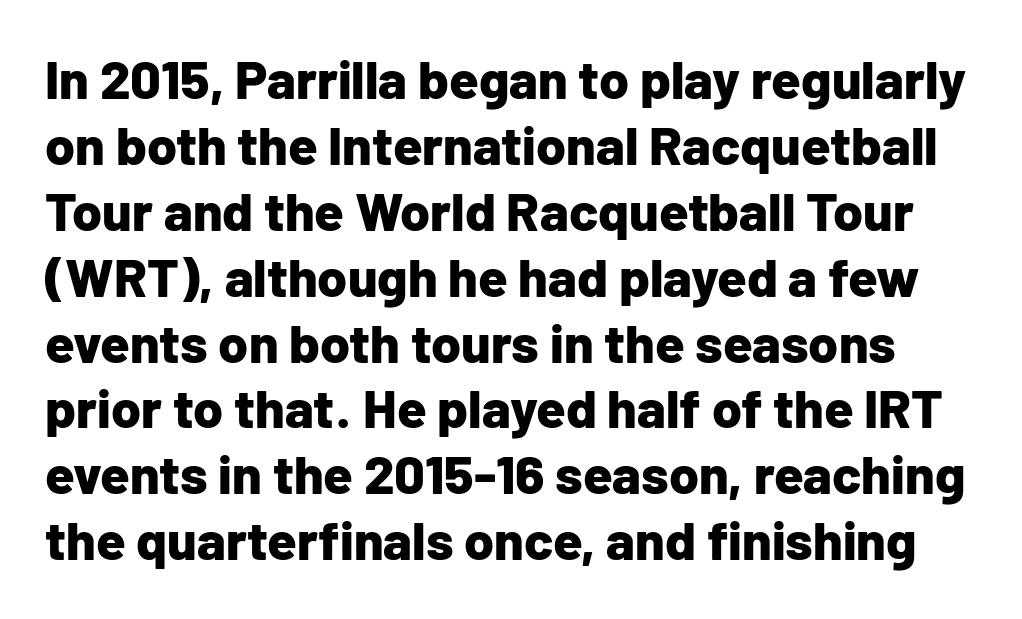
The image shows 54 px bold sans-serif type, upright; set line spacing 1.22x, normal letter spacing, not underlined; low stroke contrast and a medium x-height.
